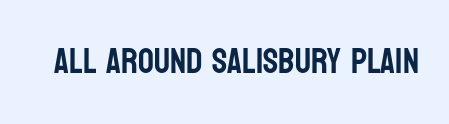
The image shows 35 px condensed sans-serif type, upright; set normal letter spacing, not underlined; low stroke contrast and a large x-height.
